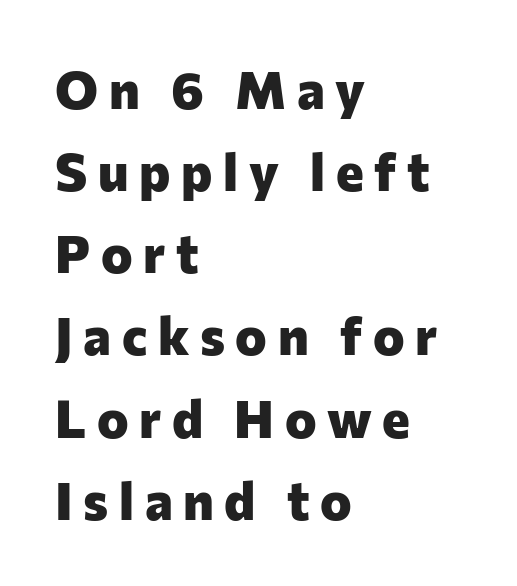
The image shows 53 px heavy sans-serif type, upright; set left-aligned, normal line spacing (1.55x), unusually wide letter spacing (+0.2 em), not underlined; low stroke contrast and a medium x-height.
